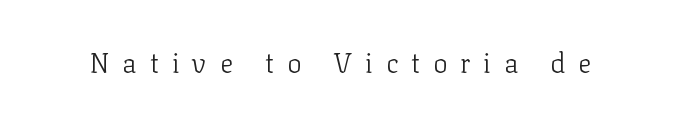
The space beneath each line is pristine and unruled. Designer's note — italics off, roman on. Tracking here is generous; glyphs stand well apart from one another. Letters have the restrained weight of plain body copy at most.
